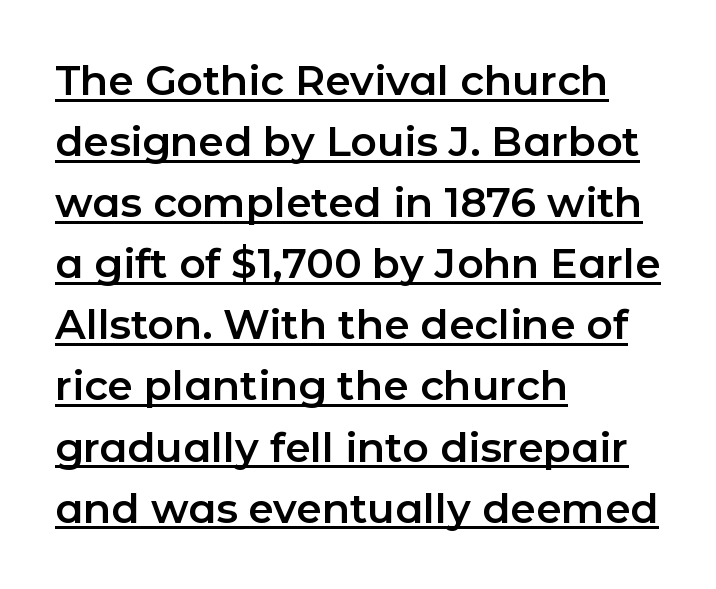
Q: Is the text italic (slanted)? A: No, it is upright.
Q: Is the typeface a serif or a sans-serif typeface? A: Sans-serif.
Q: Is the text underlined? A: Yes.
Q: How is the paragraph aligned? A: Left-aligned.
Q: Is the spacing between letters normal or unusually wide? A: Normal.
Q: Is the spacing between lines tight, normal or loose? A: Normal.
Q: Width (condensed, normal, or wide)? A: Normal.
Q: Stroke contrast? A: Low.
Q: x-height? A: Medium.
Q: Monospaced? A: No.
